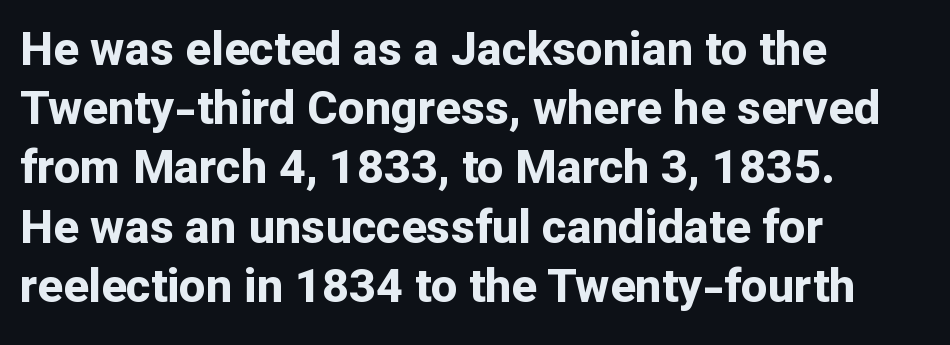
Q: Is the text bold? A: Yes.
Q: Is the text italic (slanted)? A: No, it is upright.
Q: Is the typeface a serif or a sans-serif typeface? A: Sans-serif.
Q: Is the text underlined? A: No.
Q: How is the paragraph aligned? A: Left-aligned.
Q: Is the spacing between letters normal or unusually wide? A: Normal.
Q: Is the spacing between lines tight, normal or loose? A: Normal.
Q: Width (condensed, normal, or wide)? A: Normal.
Q: Stroke contrast? A: Low.
Q: x-height? A: Medium.
Q: Monospaced? A: No.
